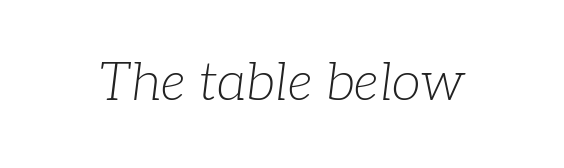
The image shows 53 px light serif type, italic (leaning right); set normal letter spacing, not underlined; low stroke contrast and a medium x-height.
